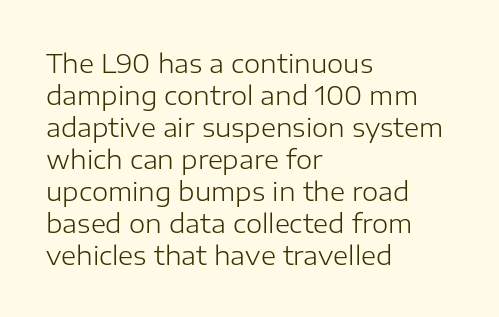
The passage shown is not underscored anywhere. Words appear dense and cohesive because spacing is normal. Alignment: flush left. Unlike italic type, these characters show no tilt at all.
